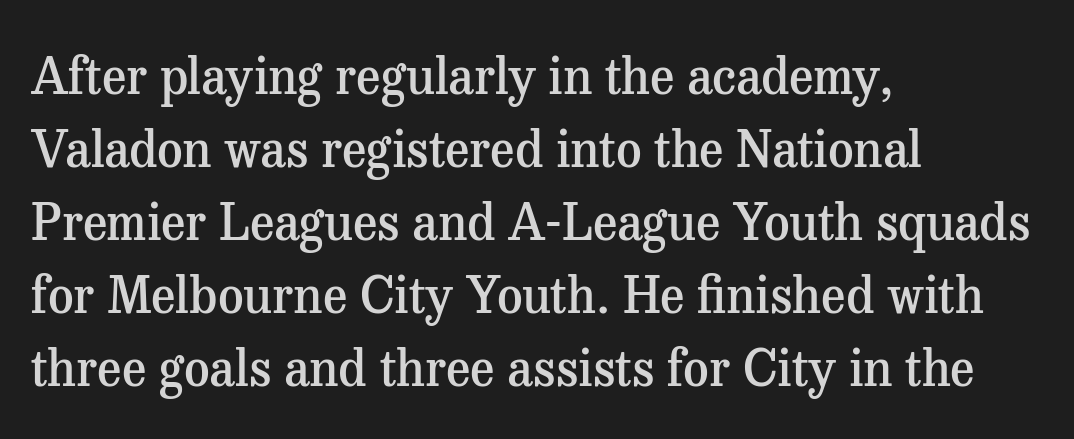
The passage shown stacks its lines at a standard gap. Spacing between characters is what you'd get straight out of the box. One-word summary of the alignment: left. Honestly, there is no underline to notice here at all.
